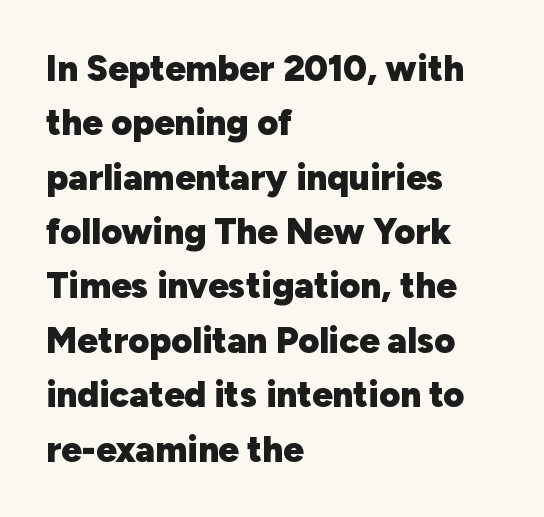
{"serif": "no", "italic": "no", "bold": "yes", "weight": "heavy", "width": "normal", "stroke_contrast": "low", "x_height": "medium", "monospaced": "no", "underline": "no", "align": "left", "line_spacing": "normal", "line_spacing_ratio": 1.51, "letter_spacing": "normal", "letter_spacing_em": 0.0, "glyph_px": 36}
